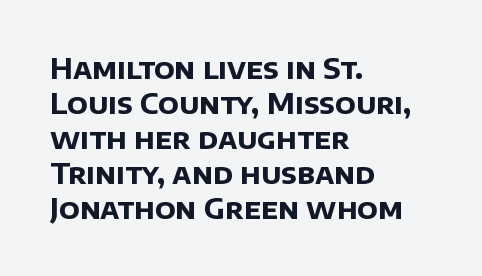
{"serif": "no", "bold": "yes", "weight": "bold", "width": "normal", "stroke_contrast": "low", "x_height": "large", "monospaced": "no", "underline": "no", "align": "left", "line_spacing": "normal", "line_spacing_ratio": 1.25, "letter_spacing": "normal", "letter_spacing_em": 0.0, "glyph_px": 28}
